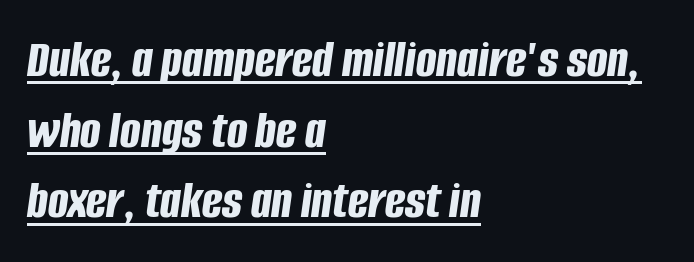
{"italic": "yes", "lean": "right", "slant_degrees": 8, "bold": "yes", "weight": "bold", "width": "condensed", "stroke_contrast": "low", "x_height": "large", "monospaced": "no", "underline": "yes", "align": "left", "line_spacing": "normal", "line_spacing_ratio": 1.31, "letter_spacing": "normal", "letter_spacing_em": 0.0, "glyph_px": 54}
